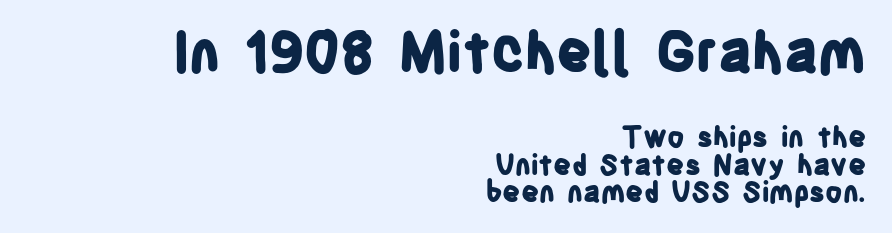
{"serif": "no", "italic": "no", "bold": "yes", "weight": "bold", "width": "condensed", "stroke_contrast": "low", "x_height": "large", "monospaced": "no", "underline": "no", "align": "right", "line_spacing": "tight", "line_spacing_ratio": 0.97, "letter_spacing": "normal", "letter_spacing_em": 0.0, "larger_block": "first", "size_ratio": 1.96, "glyph_px": 55}
